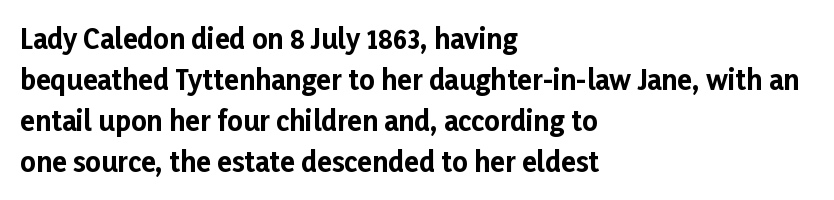
Q: Is the text bold? A: Yes.
Q: Is the text italic (slanted)? A: No, it is upright.
Q: Is the text underlined? A: No.
Q: How is the paragraph aligned? A: Left-aligned.
Q: Is the spacing between letters normal or unusually wide? A: Normal.
Q: Is the spacing between lines tight, normal or loose? A: Normal.
